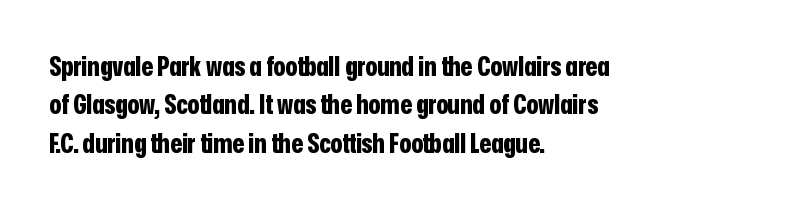
The image shows 27 px bold type, upright; set left-aligned, normal line spacing (1.42x), normal letter spacing, not underlined.
